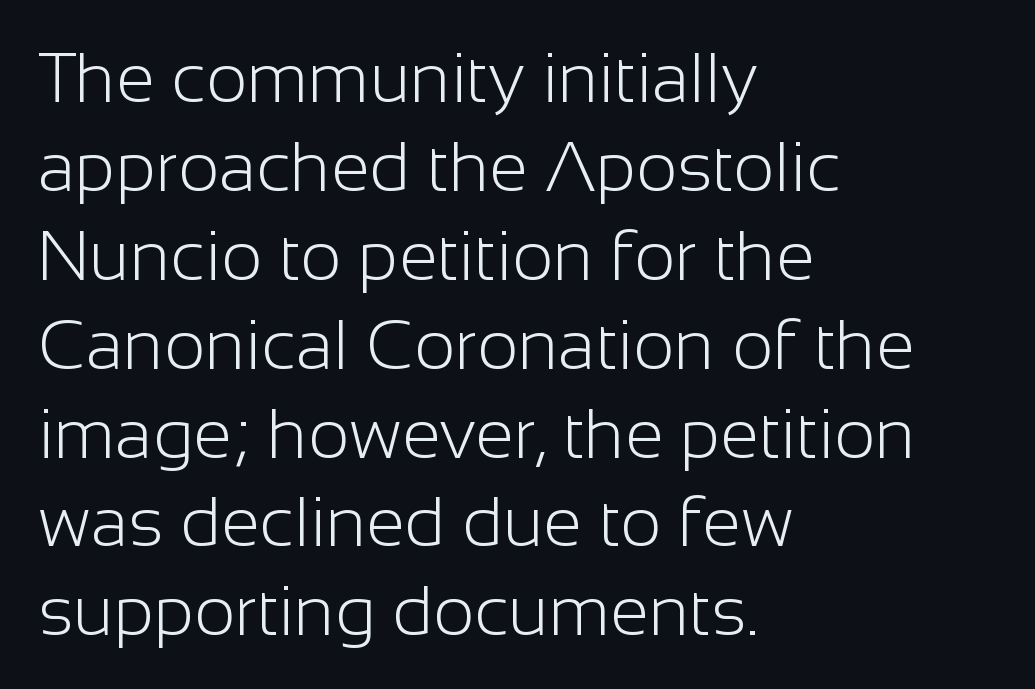
Each row of text sits above clean, open space. Is this a sans? Yes — the strokes have no serifs. Casual observation: everything's shoved over to the left. Looks like regular typesetting: each glyph gets only the width it needs. Notice how descenders clear the ascenders below comfortably — that's standard leading.
